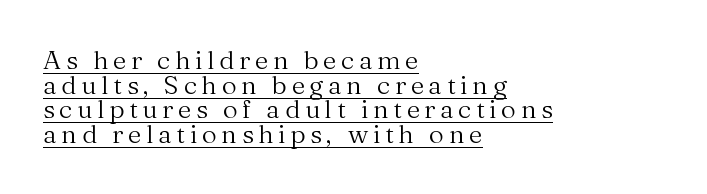
The image shows 26 px text type, upright; set left-aligned, tight line spacing (0.95x), underlined.
